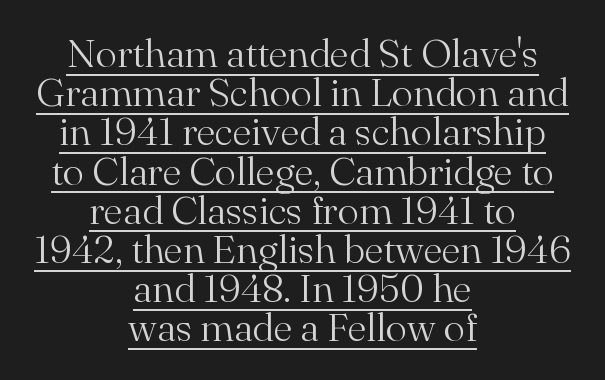
{"serif": "yes", "italic": "no", "bold": "no", "weight": "light", "width": "normal", "stroke_contrast": "medium", "x_height": "small", "monospaced": "no", "underline": "yes", "align": "center", "line_spacing": "tight", "line_spacing_ratio": 0.98, "letter_spacing": "normal", "letter_spacing_em": 0.0, "glyph_px": 40}
